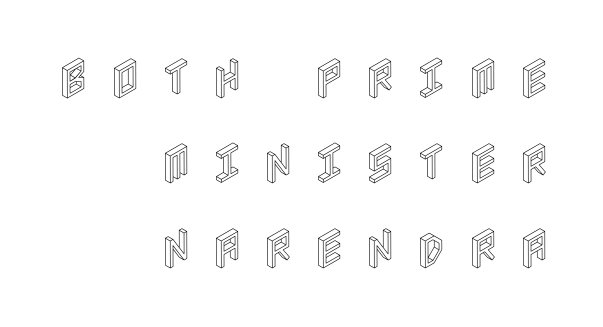
{"italic": "no", "width": "condensed", "x_height": "large", "underline": "no", "align": "right", "line_spacing": "loose", "line_spacing_ratio": 1.93, "letter_spacing": "wide", "letter_spacing_em": 0.43, "glyph_px": 44}
